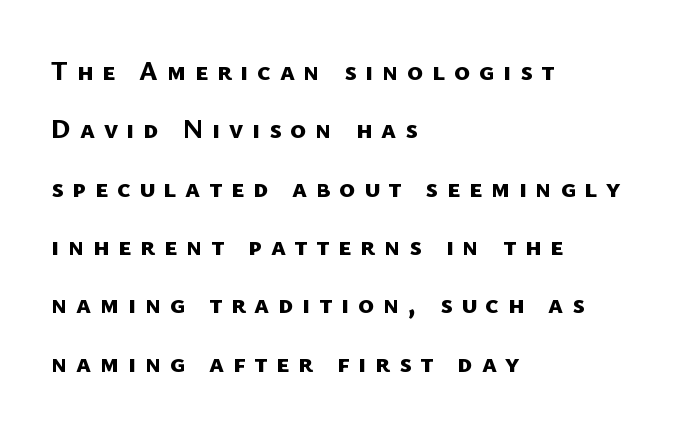
Q: Is the text bold? A: Yes.
Q: Is the text underlined? A: No.
Q: How is the paragraph aligned? A: Left-aligned.
Q: Is the spacing between letters normal or unusually wide? A: Unusually wide.
Q: Is the spacing between lines tight, normal or loose? A: Loose.
